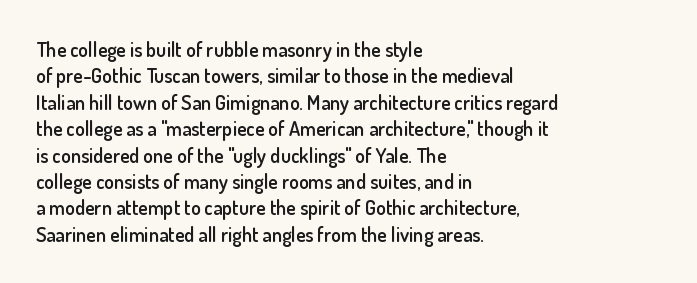
The image shows 20 px text type, upright; set left-aligned, normal line spacing (1.32x), normal letter spacing, not underlined.
